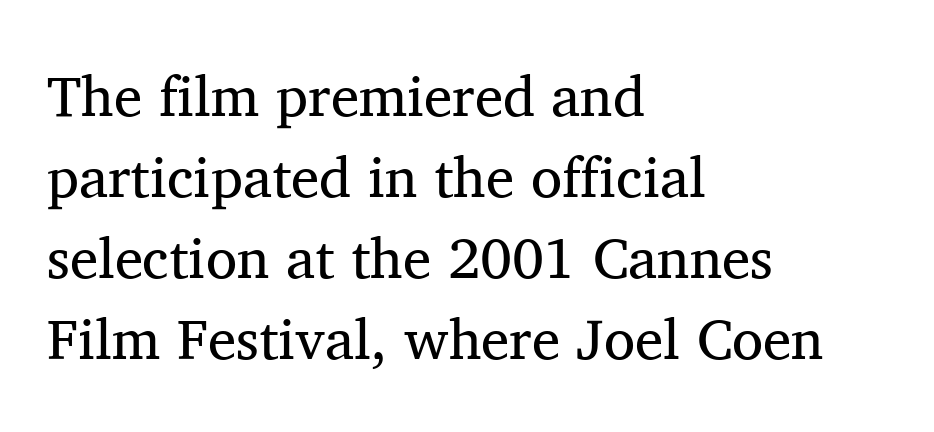
The image shows 57 px regular-weight serif type, upright; set left-aligned, normal line spacing (1.42x), normal letter spacing, not underlined; medium stroke contrast and a medium x-height.
